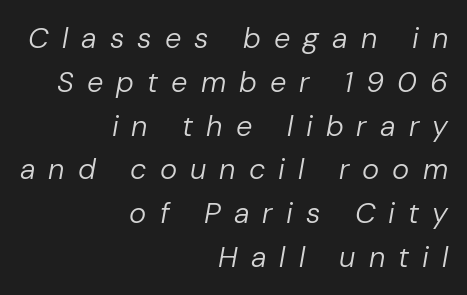
Q: Is the text bold? A: No.
Q: Is the text italic (slanted)? A: Yes, it leans right by about 10 degrees.
Q: Is the text underlined? A: No.
Q: How is the paragraph aligned? A: Right-aligned.
Q: Is the spacing between letters normal or unusually wide? A: Unusually wide.
Q: Is the spacing between lines tight, normal or loose? A: Normal.
Q: Width (condensed, normal, or wide)? A: Normal.
Q: Stroke contrast? A: Low.
Q: x-height? A: Medium.
Q: Monospaced? A: No.
